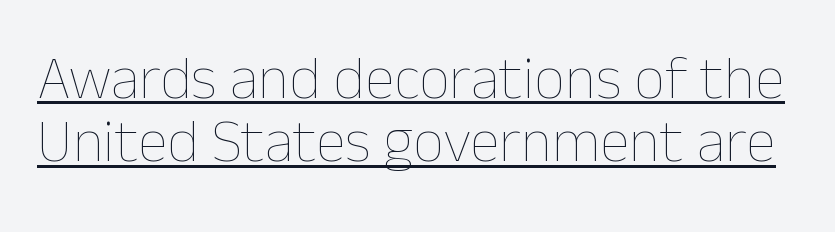
Proportional: the letters do not fall into vertical columns. The tracking reads as untouched default to a designer's eye. Cramped leading. The cut favours lightness, reaching ordinary text weight at its darkest.
